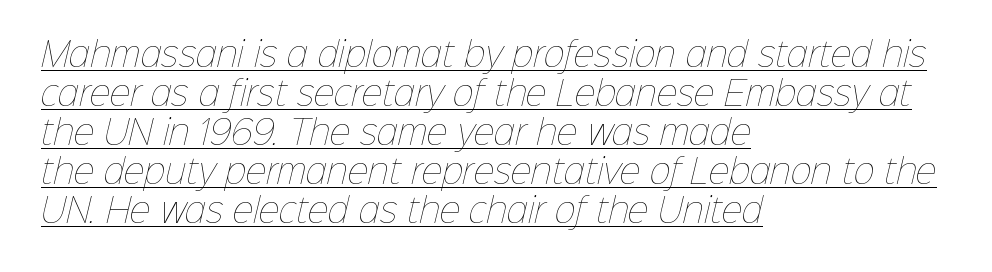
Q: Is the text bold? A: No.
Q: Is the text underlined? A: Yes.
Q: How is the paragraph aligned? A: Left-aligned.
Q: Is the spacing between letters normal or unusually wide? A: Normal.
Q: Width (condensed, normal, or wide)? A: Normal.
Q: Stroke contrast? A: Low.
Q: x-height? A: Medium.
Q: Monospaced? A: No.
